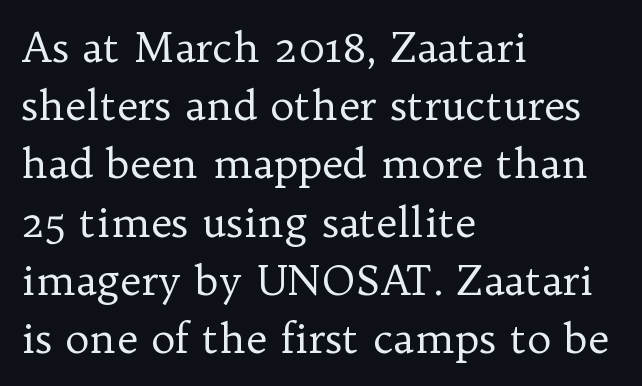
The zone under the glyphs is completely vacant. These lines were composed using upright roman letters. The letters sit at their default tracking, neither squeezed nor spread. The glyphs in this specimen are seriffed. Each letter keeps its own natural width here, so spacing adapts to shape.
